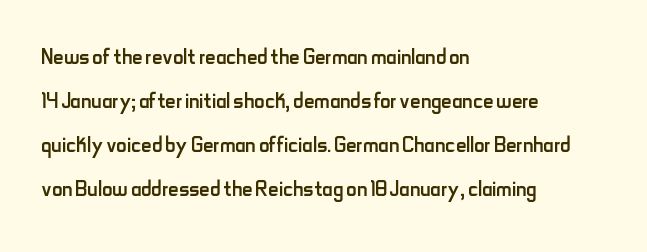
Q: Is the text bold? A: No.
Q: Is the text italic (slanted)? A: No, it is upright.
Q: Is the typeface a serif or a sans-serif typeface? A: Sans-serif.
Q: Is the text underlined? A: No.
Q: How is the paragraph aligned? A: Left-aligned.
Q: Is the spacing between letters normal or unusually wide? A: Normal.
Q: Is the spacing between lines tight, normal or loose? A: Normal.
Q: Width (condensed, normal, or wide)? A: Condensed.
Q: Stroke contrast? A: Low.
Q: x-height? A: Small.
Q: Monospaced? A: No.
